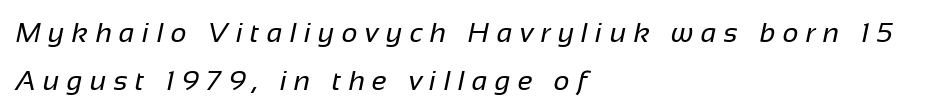
{"serif": "no", "bold": "no", "weight": "regular", "width": "normal", "stroke_contrast": "low", "x_height": "medium", "monospaced": "no", "underline": "no", "align": "left", "line_spacing_ratio": 1.71, "letter_spacing": "wide", "letter_spacing_em": 0.26, "glyph_px": 28}
